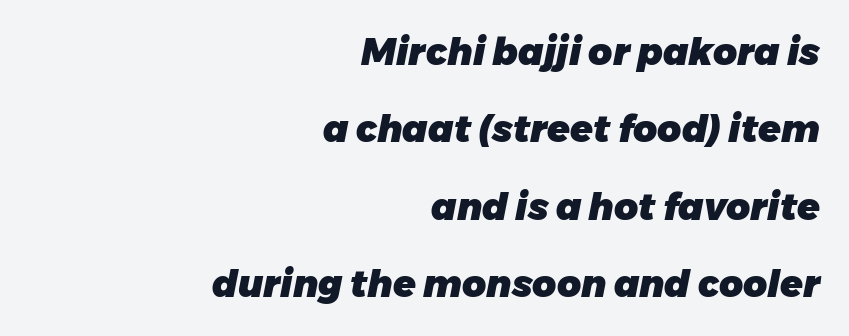
Q: Is the text bold? A: Yes.
Q: Is the text italic (slanted)? A: Yes, it leans right by about 11 degrees.
Q: Is the text underlined? A: No.
Q: How is the paragraph aligned? A: Right-aligned.
Q: Is the spacing between letters normal or unusually wide? A: Normal.
Q: Is the spacing between lines tight, normal or loose? A: Loose.
Q: Width (condensed, normal, or wide)? A: Normal.
Q: Stroke contrast? A: Low.
Q: x-height? A: Medium.
Q: Monospaced? A: No.
